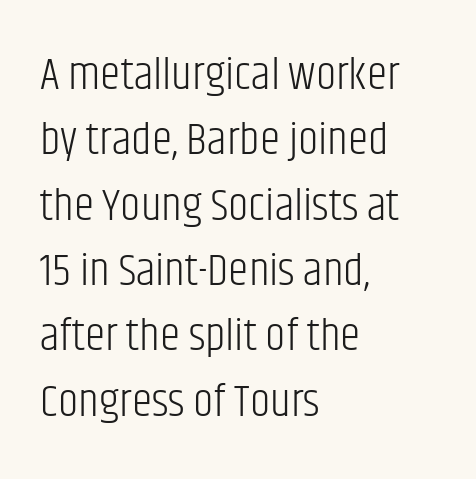
Q: Is the text bold? A: No.
Q: Is the text italic (slanted)? A: No, it is upright.
Q: Is the typeface a serif or a sans-serif typeface? A: Sans-serif.
Q: Is the text underlined? A: No.
Q: How is the paragraph aligned? A: Left-aligned.
Q: Is the spacing between letters normal or unusually wide? A: Normal.
Q: Is the spacing between lines tight, normal or loose? A: Normal.
Q: Width (condensed, normal, or wide)? A: Condensed.
Q: Stroke contrast? A: Low.
Q: x-height? A: Large.
Q: Monospaced? A: No.
